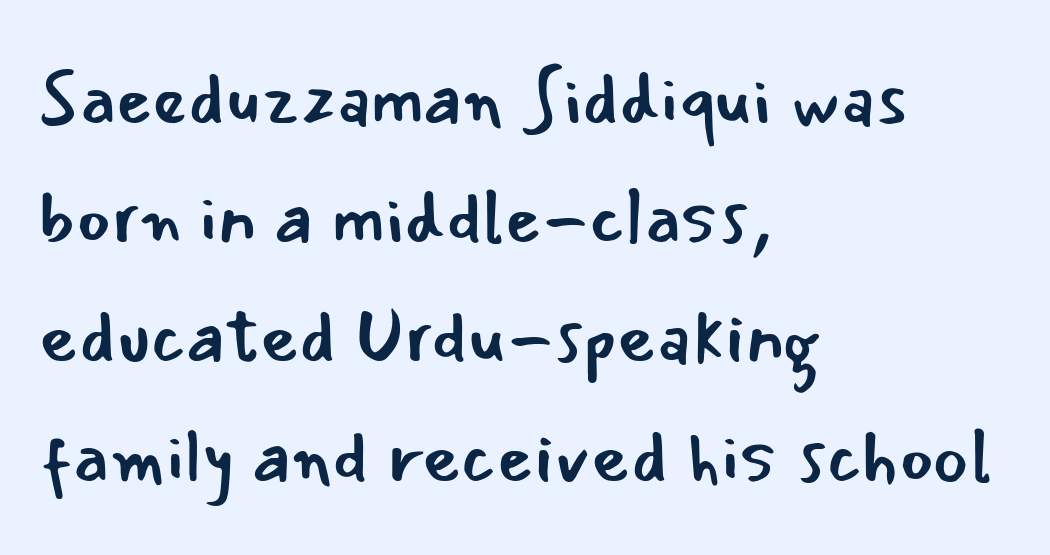
Tall strokes in this sample are plumb rather than angled. This sample has the flowing, uneven cadence of proportional lettering. No extra tracking has been applied to these lines. Stem width sits at or under what a default text font uses.
